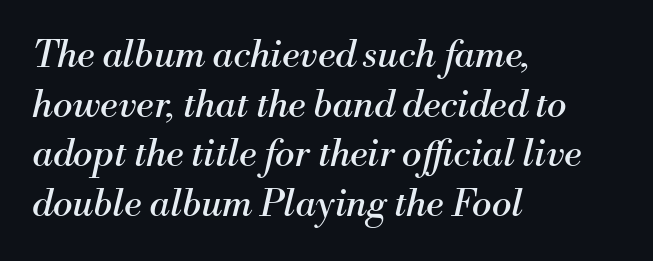
Q: Is the text bold? A: No.
Q: Is the text italic (slanted)? A: Yes, it leans right by about 13 degrees.
Q: Is the typeface a serif or a sans-serif typeface? A: Serif.
Q: Is the text underlined? A: No.
Q: How is the paragraph aligned? A: Left-aligned.
Q: Is the spacing between letters normal or unusually wide? A: Normal.
Q: Is the spacing between lines tight, normal or loose? A: Normal.
Q: Width (condensed, normal, or wide)? A: Normal.
Q: Stroke contrast? A: Medium.
Q: x-height? A: Small.
Q: Monospaced? A: No.
